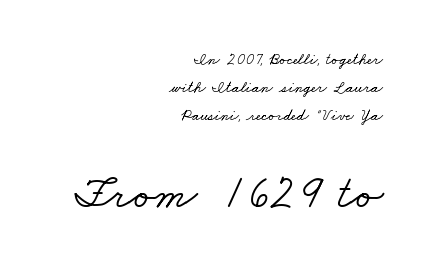
The image shows 47 px wide serif type; set right-aligned, line spacing 1.75x, normal letter spacing, not underlined; the second (bottom) block is 2.94x larger; low stroke contrast and a small x-height.
